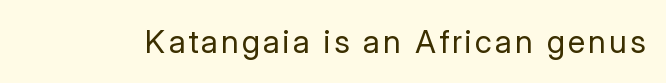
Q: Is the text bold? A: No.
Q: Is the text italic (slanted)? A: No, it is upright.
Q: Is the typeface a serif or a sans-serif typeface? A: Sans-serif.
Q: Is the text underlined? A: No.
Q: Width (condensed, normal, or wide)? A: Normal.
Q: Stroke contrast? A: Low.
Q: x-height? A: Medium.
Q: Monospaced? A: No.
